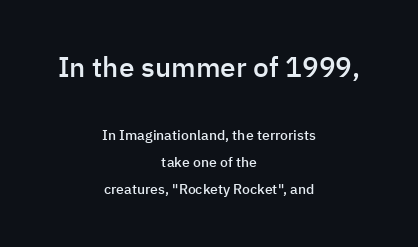
The image shows 28 px semibold sans-serif type, upright; set centered, loose line spacing (1.94x), normal letter spacing, not underlined; the first (top) block is 2.0x larger; low stroke contrast and a medium x-height.
